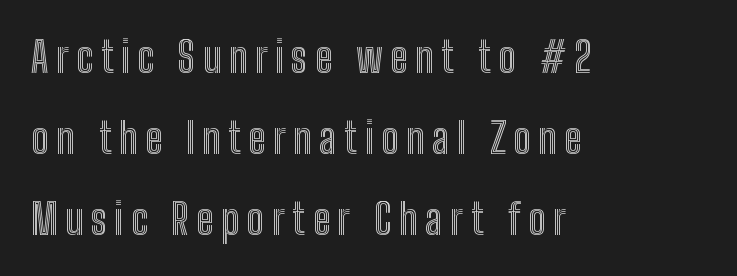
{"italic": "no", "width": "condensed", "x_height": "medium", "monospaced": "no", "underline": "no", "align": "left", "line_spacing": "loose", "line_spacing_ratio": 1.93, "glyph_px": 42}
